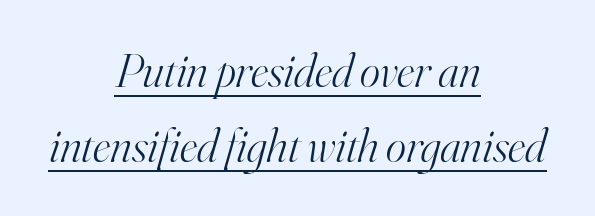
Here the glyphs are tracked normally, forming tight word shapes. Looks like someone drew a line under every word here. These lines are rendered in a variable-pitch font. Italic? Definitely — the glyphs are oblique.
